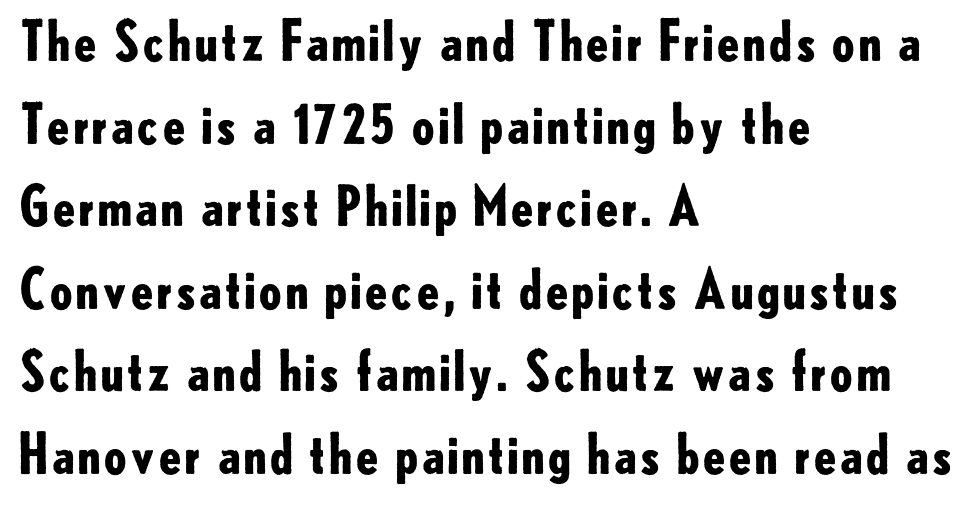
These lines are rendered in a variable-pitch font. A classic flush-left, rag-right setting is used for this passage. The line-height multiplier appears to be the usual default. In terms of letterspacing, this is plain default setting. Letterform terminals end flat and unadorned throughout the passage.
